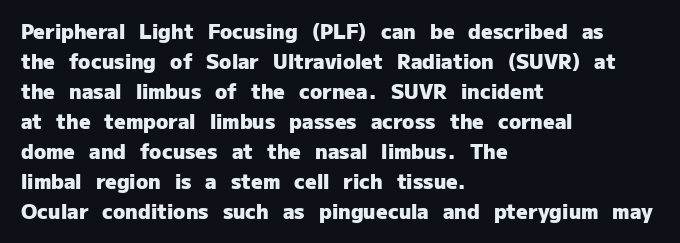
The image shows 20 px bold type, upright; set left-aligned, normal line spacing (1.5x), normal letter spacing, not underlined.
